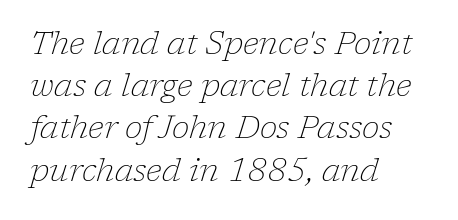
The image shows 32 px thin serif type, italic (leaning right); set left-aligned, normal line spacing (1.32x), normal letter spacing, not underlined; low stroke contrast and a medium x-height.
